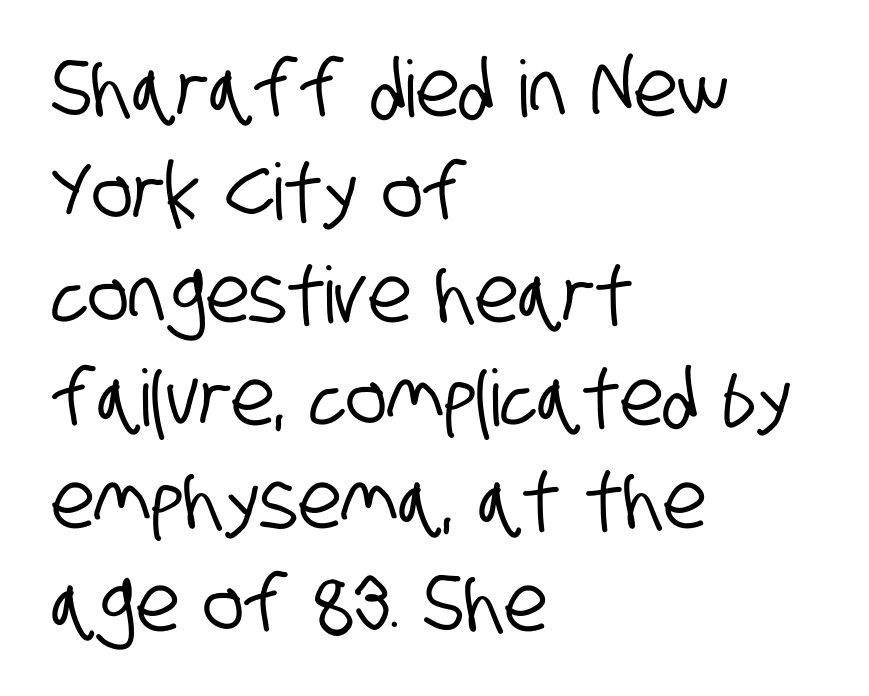
The image shows 78 px condensed sans-serif type; set left-aligned, normal line spacing (1.32x), normal letter spacing, not underlined; low stroke contrast and a large x-height.
